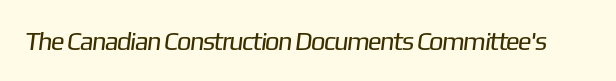
Vertical stems look standard width or narrower in stroke. Unmarked baselines from the first word to the last. There is no visible air inserted between adjacent glyphs.
